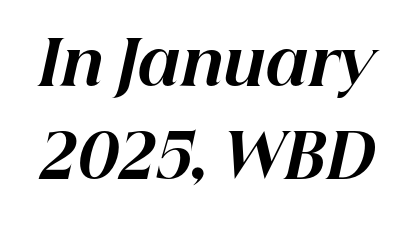
{"italic": "yes", "lean": "right", "slant_degrees": 12, "bold": "yes", "weight": "bold", "width": "normal", "stroke_contrast": "high", "x_height": "medium", "monospaced": "no", "underline": "no", "line_spacing": "normal", "line_spacing_ratio": 1.5, "letter_spacing": "normal", "letter_spacing_em": 0.0, "glyph_px": 62}
